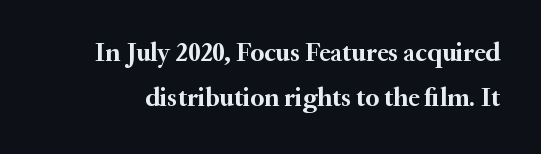
The lettering holds an erect, upright posture throughout. You could call the tracking neutral — neither tight nor loose. Every letter is thick-stroked: bold, no question. Words float on clear page, feet unadorned.
